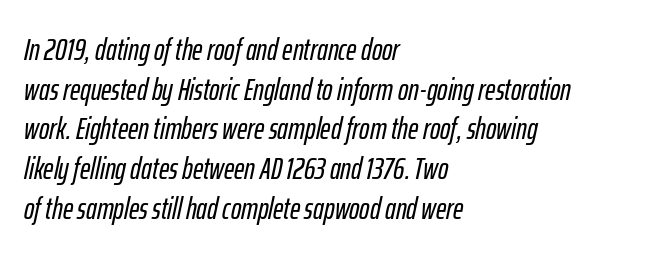
Q: Is the text italic (slanted)? A: Yes, it leans right by about 12 degrees.
Q: Is the text underlined? A: No.
Q: How is the paragraph aligned? A: Left-aligned.
Q: Is the spacing between letters normal or unusually wide? A: Normal.
Q: Is the spacing between lines tight, normal or loose? A: Normal.
Q: Width (condensed, normal, or wide)? A: Condensed.
Q: Stroke contrast? A: Low.
Q: x-height? A: Medium.
Q: Monospaced? A: No.
